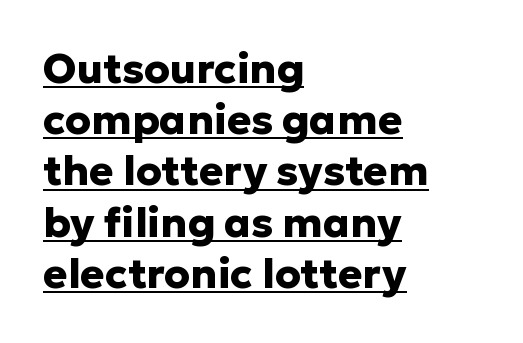
Q: Is the text bold? A: Yes.
Q: Is the text italic (slanted)? A: No, it is upright.
Q: Is the typeface a serif or a sans-serif typeface? A: Sans-serif.
Q: Is the text underlined? A: Yes.
Q: How is the paragraph aligned? A: Left-aligned.
Q: Is the spacing between letters normal or unusually wide? A: Normal.
Q: Is the spacing between lines tight, normal or loose? A: Normal.
Q: Width (condensed, normal, or wide)? A: Normal.
Q: Stroke contrast? A: Low.
Q: x-height? A: Medium.
Q: Monospaced? A: No.
